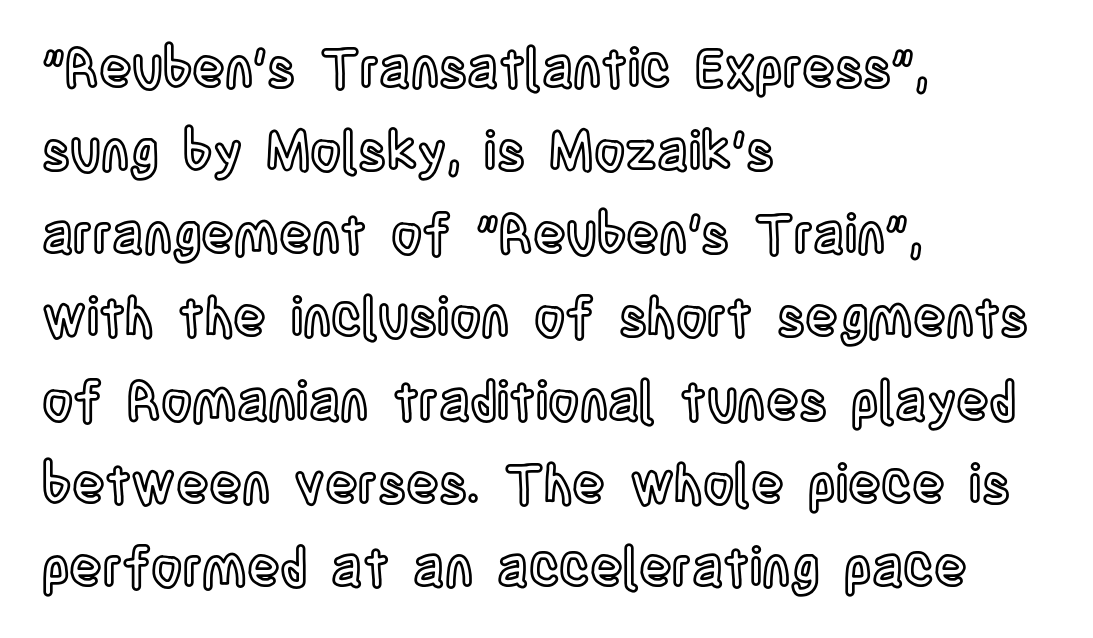
The image shows 54 px condensed type, upright; set left-aligned, normal line spacing (1.54x), normal letter spacing, not underlined; a large x-height.
